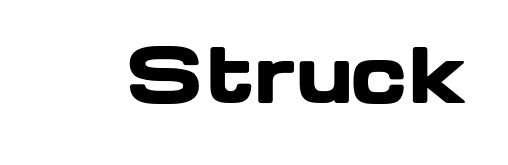
Does extra space separate the letters? No, they use regular spacing. A full-strength bold gives these letters their thick strokes. Designer's note — italics off, roman on. Letterform terminals end flat and unadorned throughout the passage. Think of a printed novel: that variable character pitch is what you see here.
